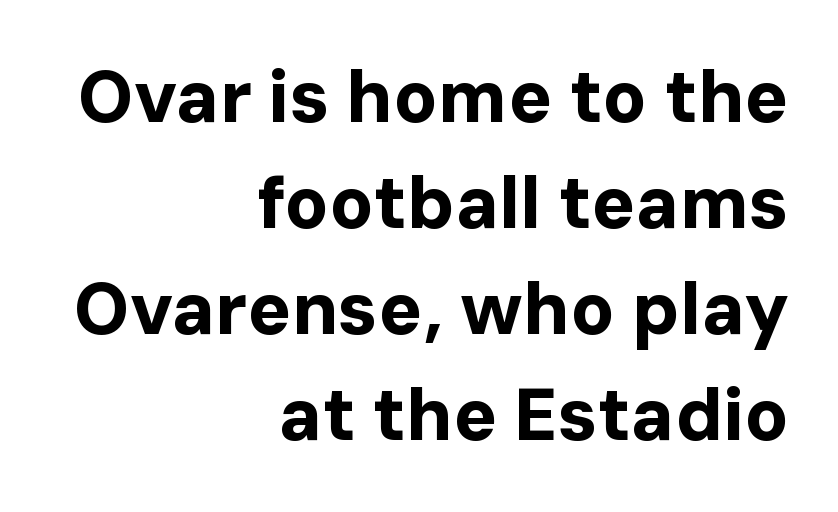
Q: Is the text bold? A: Yes.
Q: Is the text italic (slanted)? A: No, it is upright.
Q: Is the typeface a serif or a sans-serif typeface? A: Sans-serif.
Q: Is the text underlined? A: No.
Q: How is the paragraph aligned? A: Right-aligned.
Q: Is the spacing between letters normal or unusually wide? A: Normal.
Q: Is the spacing between lines tight, normal or loose? A: Normal.
Q: Width (condensed, normal, or wide)? A: Normal.
Q: Stroke contrast? A: Low.
Q: x-height? A: Medium.
Q: Monospaced? A: No.
